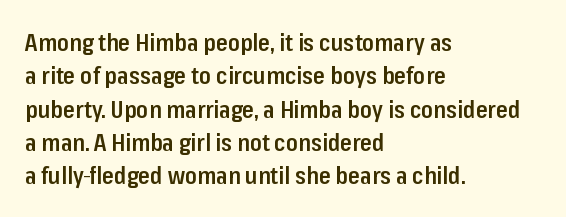
The image shows 24 px text type, upright; set left-aligned, normal line spacing (1.39x), normal letter spacing, not underlined.
